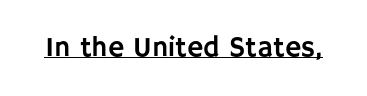
The image shows 28 px sans-serif type, upright; set normal letter spacing, underlined; low stroke contrast and a large x-height.
